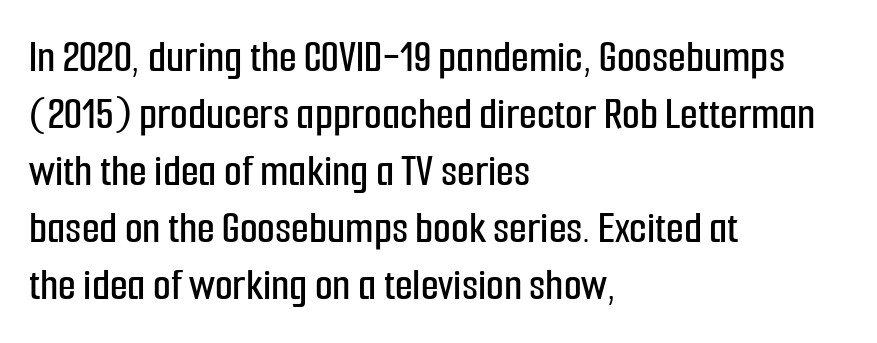
Q: Is the text italic (slanted)? A: No, it is upright.
Q: Is the typeface a serif or a sans-serif typeface? A: Sans-serif.
Q: Is the text underlined? A: No.
Q: How is the paragraph aligned? A: Left-aligned.
Q: Is the spacing between letters normal or unusually wide? A: Normal.
Q: Width (condensed, normal, or wide)? A: Condensed.
Q: Stroke contrast? A: Low.
Q: x-height? A: Medium.
Q: Monospaced? A: No.
